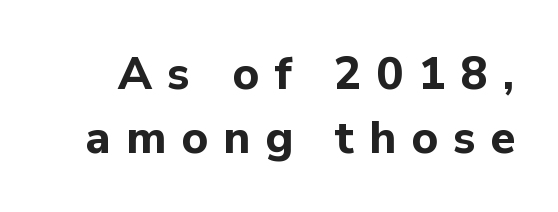
{"serif": "no", "italic": "no", "bold": "yes", "weight": "bold", "width": "normal", "stroke_contrast": "low", "x_height": "medium", "monospaced": "no", "underline": "no", "line_spacing": "normal", "line_spacing_ratio": 1.42, "letter_spacing": "wide", "letter_spacing_em": 0.34, "glyph_px": 45}
